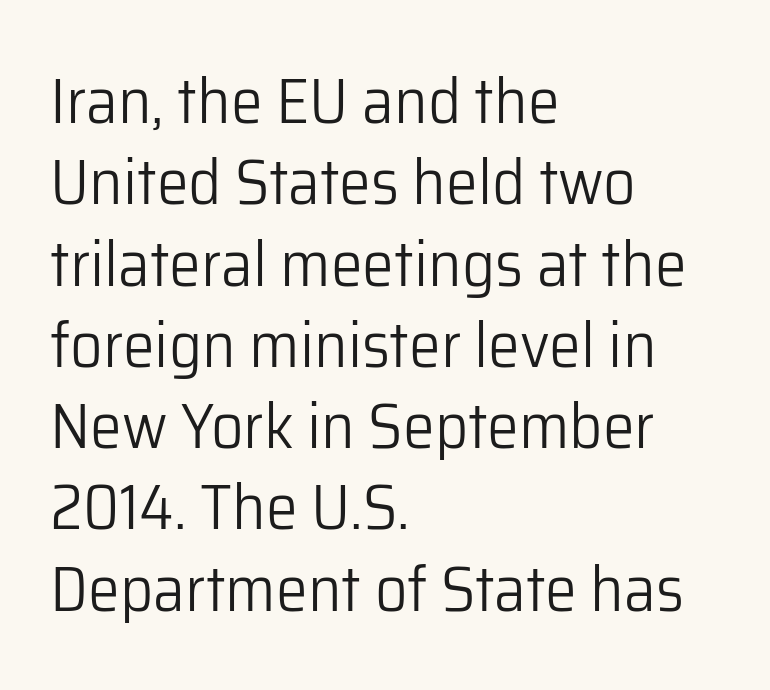
The image shows 64 px light sans-serif type, upright; set left-aligned, normal line spacing (1.27x), normal letter spacing, not underlined; low stroke contrast and a medium x-height.
